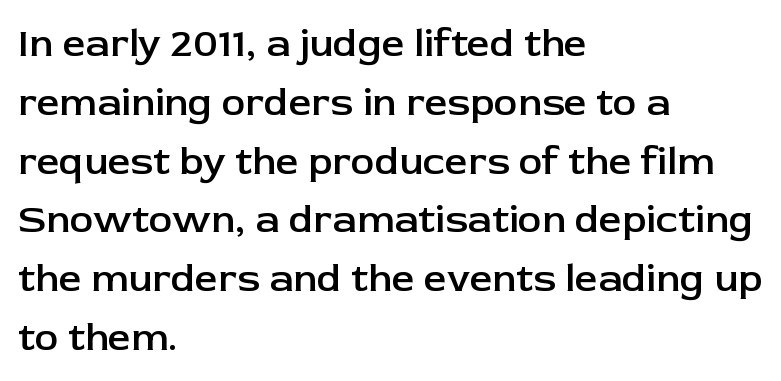
{"serif": "no", "italic": "no", "bold": "semi", "weight": "semibold", "width": "normal", "stroke_contrast": "low", "x_height": "medium", "monospaced": "no", "underline": "no", "align": "left", "line_spacing": "normal", "line_spacing_ratio": 1.47, "letter_spacing": "normal", "letter_spacing_em": 0.0, "glyph_px": 40}
